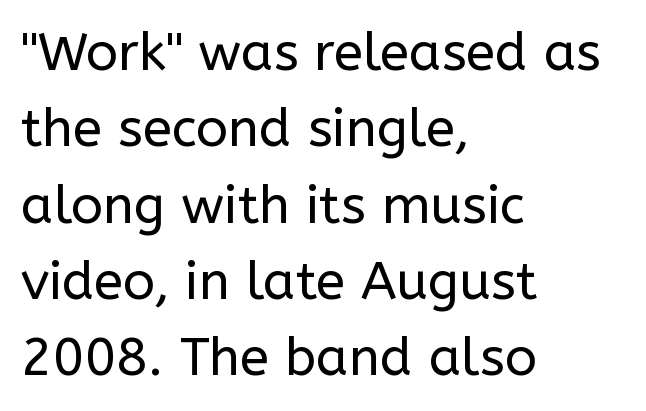
The image shows 53 px regular-weight sans-serif type, upright; set left-aligned, normal line spacing (1.44x), normal letter spacing, not underlined; low stroke contrast and a medium x-height.
